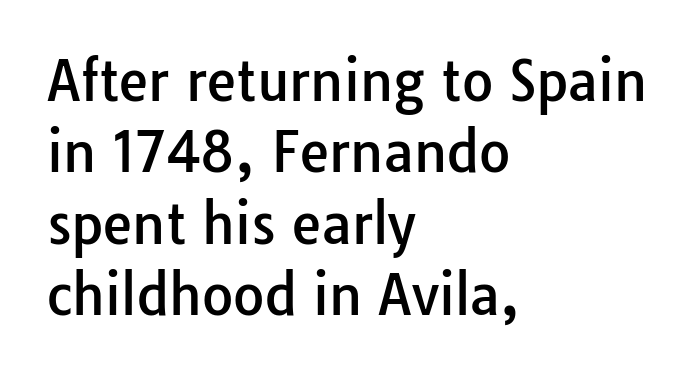
{"serif": "no", "italic": "no", "width": "normal", "stroke_contrast": "low", "x_height": "medium", "monospaced": "no", "underline": "no", "align": "left", "line_spacing": "normal", "line_spacing_ratio": 1.32, "letter_spacing": "normal", "letter_spacing_em": 0.0, "glyph_px": 54}
